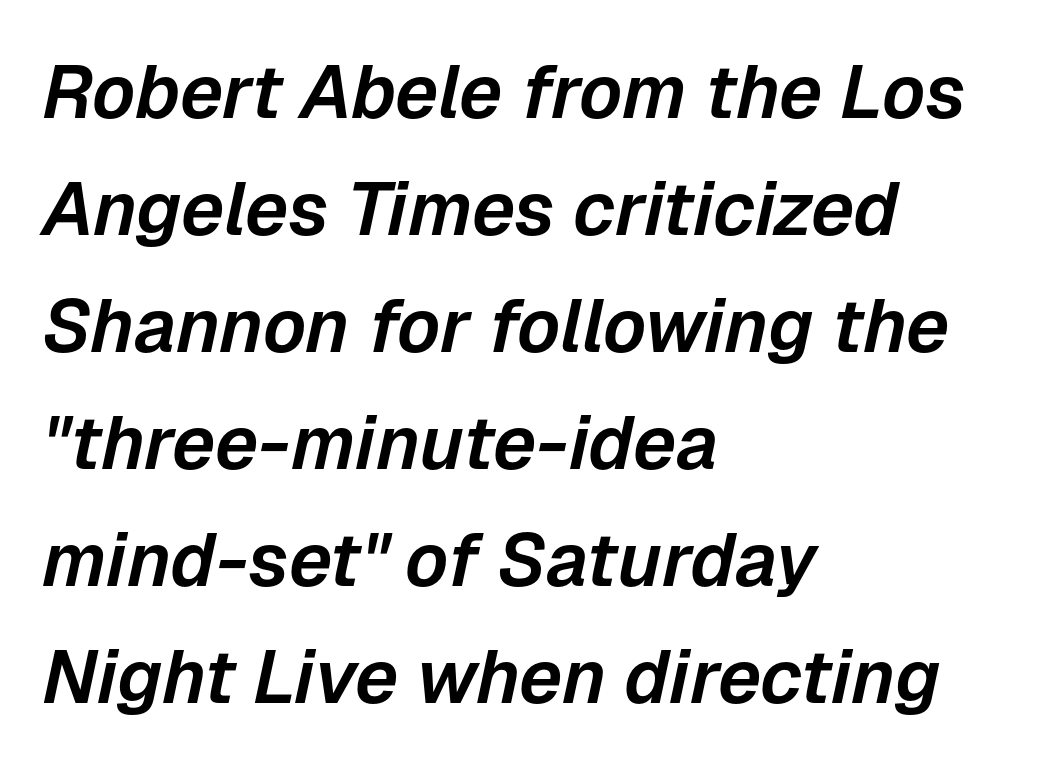
Q: Is the text italic (slanted)? A: Yes, it leans right by about 12 degrees.
Q: Is the text underlined? A: No.
Q: How is the paragraph aligned? A: Left-aligned.
Q: Is the spacing between letters normal or unusually wide? A: Normal.
Q: Is the spacing between lines tight, normal or loose? A: Normal.
Q: Width (condensed, normal, or wide)? A: Normal.
Q: Stroke contrast? A: Low.
Q: x-height? A: Medium.
Q: Monospaced? A: No.
